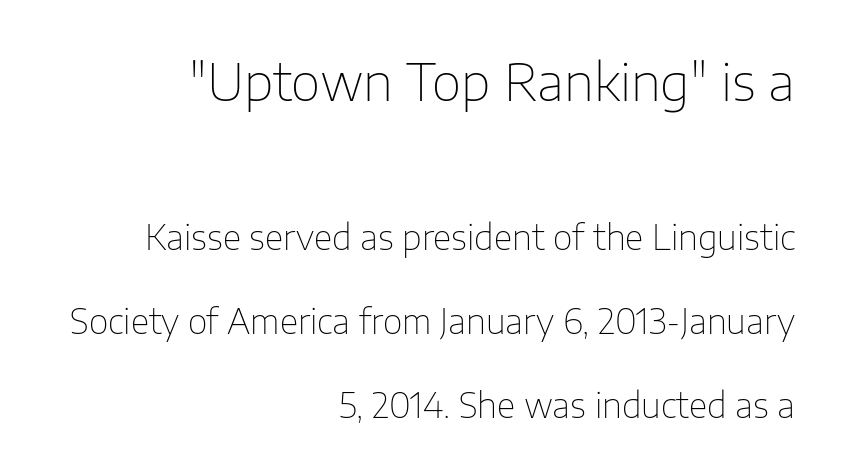
Q: Is the text bold? A: No.
Q: Is the text italic (slanted)? A: No, it is upright.
Q: Is the typeface a serif or a sans-serif typeface? A: Sans-serif.
Q: Is the text underlined? A: No.
Q: How is the paragraph aligned? A: Right-aligned.
Q: Is the spacing between letters normal or unusually wide? A: Normal.
Q: Is the spacing between lines tight, normal or loose? A: Loose.
Q: Which block of text is set in a larger size, the first (top) or the second (bottom)? A: The first (top) one.
Q: Width (condensed, normal, or wide)? A: Normal.
Q: Stroke contrast? A: Low.
Q: x-height? A: Medium.
Q: Monospaced? A: No.
